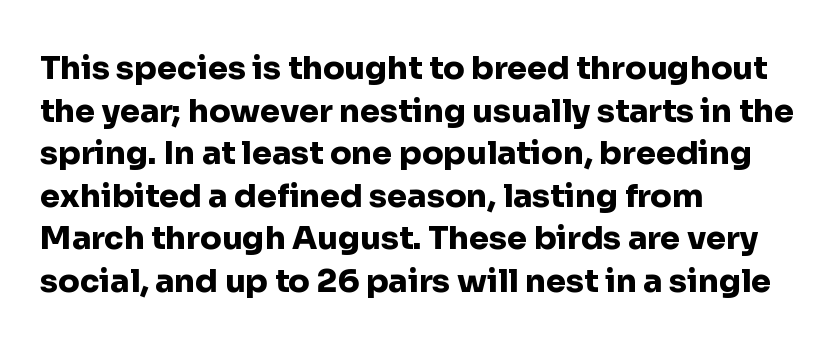
Q: Is the text bold? A: Yes.
Q: Is the text italic (slanted)? A: No, it is upright.
Q: Is the typeface a serif or a sans-serif typeface? A: Sans-serif.
Q: Is the text underlined? A: No.
Q: How is the paragraph aligned? A: Left-aligned.
Q: Is the spacing between letters normal or unusually wide? A: Normal.
Q: Is the spacing between lines tight, normal or loose? A: Normal.
Q: Width (condensed, normal, or wide)? A: Normal.
Q: Stroke contrast? A: Low.
Q: x-height? A: Medium.
Q: Monospaced? A: No.
